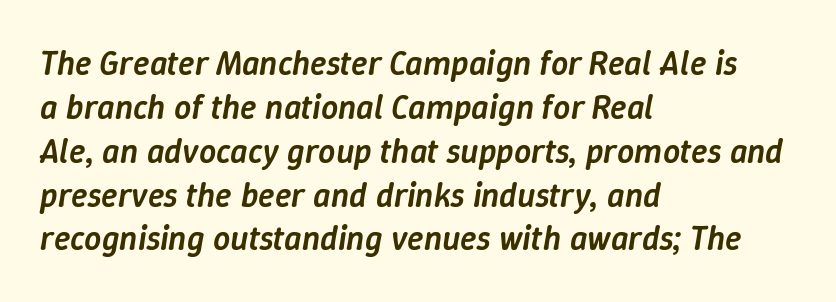
Summary of weight: moderately heavy, a semibold. An italicized treatment has been applied to the whole sample. A normal amount of white space separates one row of letters from the next. The compositor pushed each line to the left boundary.
